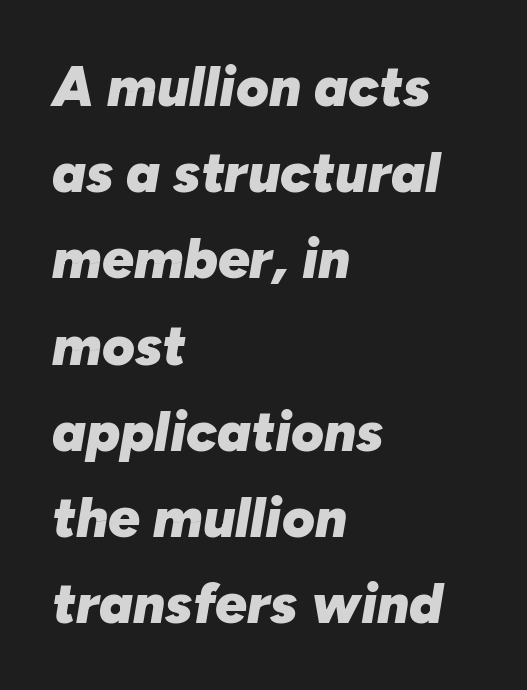
The image shows 56 px heavy type, italic (leaning right); set left-aligned, normal line spacing (1.54x), normal letter spacing, not underlined; low stroke contrast and a medium x-height.
